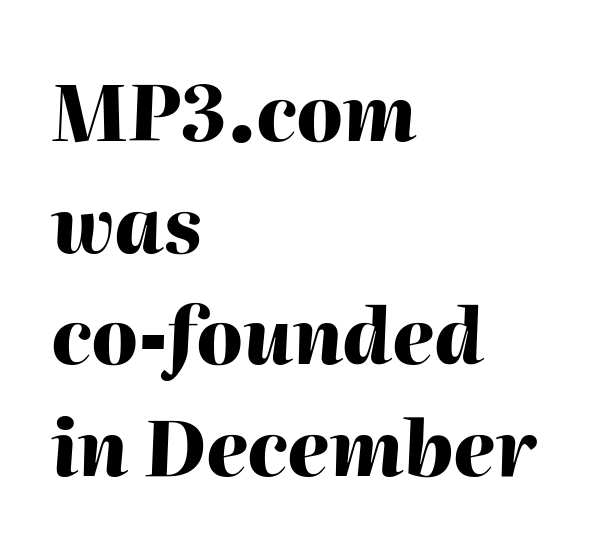
Q: Is the text bold? A: Yes.
Q: Is the text italic (slanted)? A: Yes, it leans right by about 2 degrees.
Q: Is the text underlined? A: No.
Q: How is the paragraph aligned? A: Left-aligned.
Q: Is the spacing between letters normal or unusually wide? A: Normal.
Q: Is the spacing between lines tight, normal or loose? A: Normal.
Q: Width (condensed, normal, or wide)? A: Normal.
Q: Stroke contrast? A: High.
Q: x-height? A: Medium.
Q: Monospaced? A: No.
